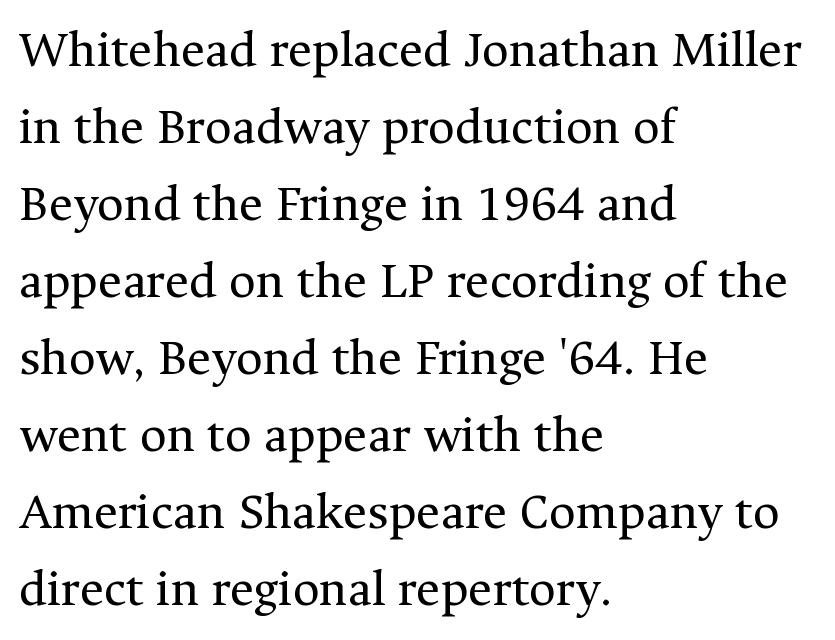
Q: Is the text bold? A: No.
Q: Is the text italic (slanted)? A: No, it is upright.
Q: Is the typeface a serif or a sans-serif typeface? A: Serif.
Q: Is the text underlined? A: No.
Q: How is the paragraph aligned? A: Left-aligned.
Q: Is the spacing between letters normal or unusually wide? A: Normal.
Q: Is the spacing between lines tight, normal or loose? A: Normal.
Q: Width (condensed, normal, or wide)? A: Normal.
Q: Stroke contrast? A: Medium.
Q: x-height? A: Medium.
Q: Monospaced? A: No.
